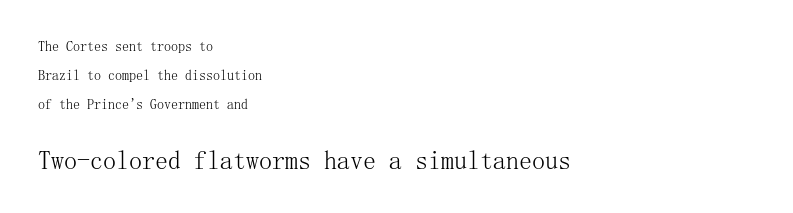
The image shows 26 px text type, upright; set left-aligned, loose line spacing (2.07x), normal letter spacing, not underlined; the second (bottom) block is 1.86x larger.
